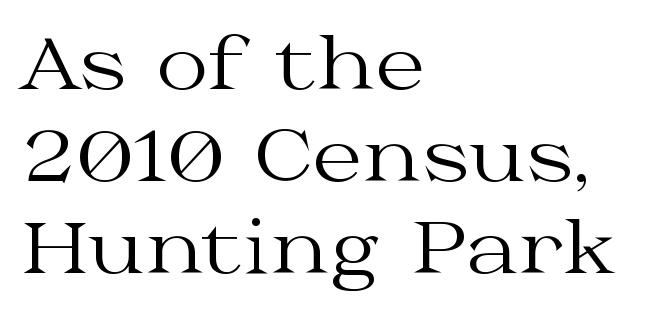
Q: Is the text bold? A: No.
Q: Is the text italic (slanted)? A: No, it is upright.
Q: Is the typeface a serif or a sans-serif typeface? A: Serif.
Q: Is the text underlined? A: No.
Q: How is the paragraph aligned? A: Left-aligned.
Q: Is the spacing between letters normal or unusually wide? A: Normal.
Q: Is the spacing between lines tight, normal or loose? A: Normal.
Q: Width (condensed, normal, or wide)? A: Wide.
Q: Stroke contrast? A: Medium.
Q: x-height? A: Medium.
Q: Monospaced? A: No.
